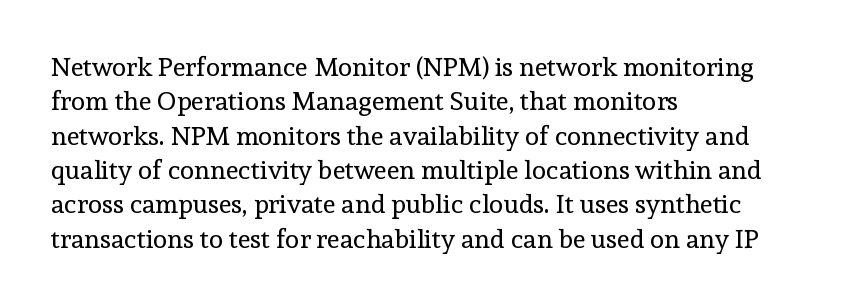
Leftover space on each line is placed entirely after the last word. Notice how the stems are strictly vertical — no italics here. The rendering uses a moderate line-height, typical for paragraphs. Underlining? Definitely not there. A light-to-regular cut is what we see here.
